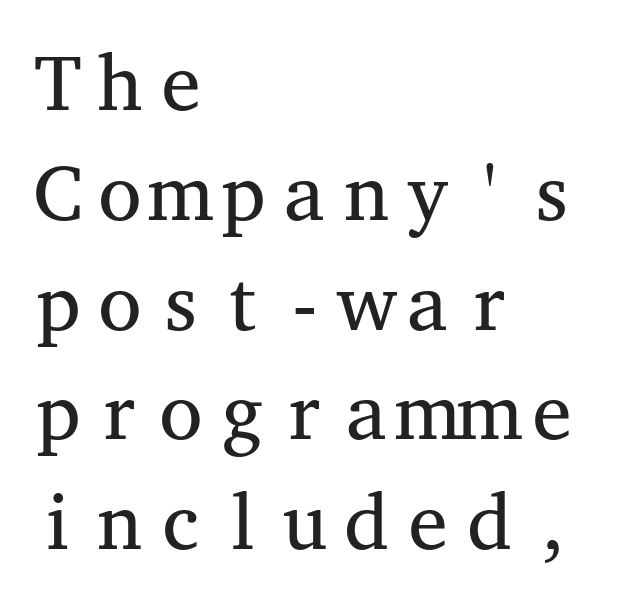
{"serif": "yes", "italic": "no", "bold": "no", "weight": "regular", "width": "wide", "stroke_contrast": "medium", "x_height": "medium", "monospaced": "yes", "underline": "no", "align": "left", "line_spacing": "normal", "line_spacing_ratio": 1.39, "letter_spacing": "normal", "letter_spacing_em": 0.0, "glyph_px": 79}
